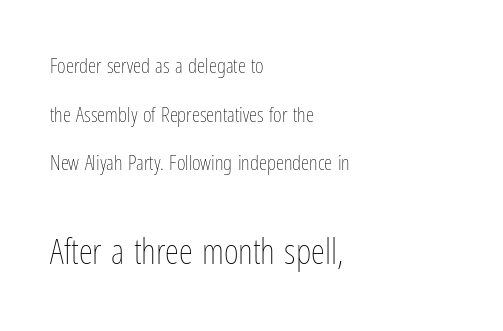
Q: Is the text bold? A: No.
Q: Is the text italic (slanted)? A: No, it is upright.
Q: Is the text underlined? A: No.
Q: How is the paragraph aligned? A: Left-aligned.
Q: Is the spacing between letters normal or unusually wide? A: Normal.
Q: Is the spacing between lines tight, normal or loose? A: Loose.
Q: Which block of text is set in a larger size, the first (top) or the second (bottom)? A: The second (bottom) one.
Q: Width (condensed, normal, or wide)? A: Condensed.
Q: Stroke contrast? A: Low.
Q: x-height? A: Medium.
Q: Monospaced? A: No.
